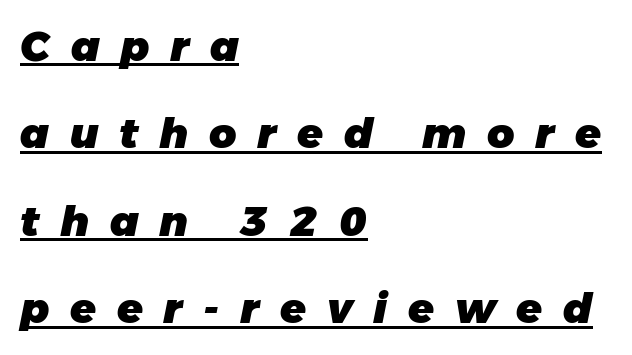
The image shows 42 px heavy type, italic (leaning right); set left-aligned, loose line spacing (2.08x), unusually wide letter spacing (+0.49 em), underlined; low stroke contrast and a medium x-height.
